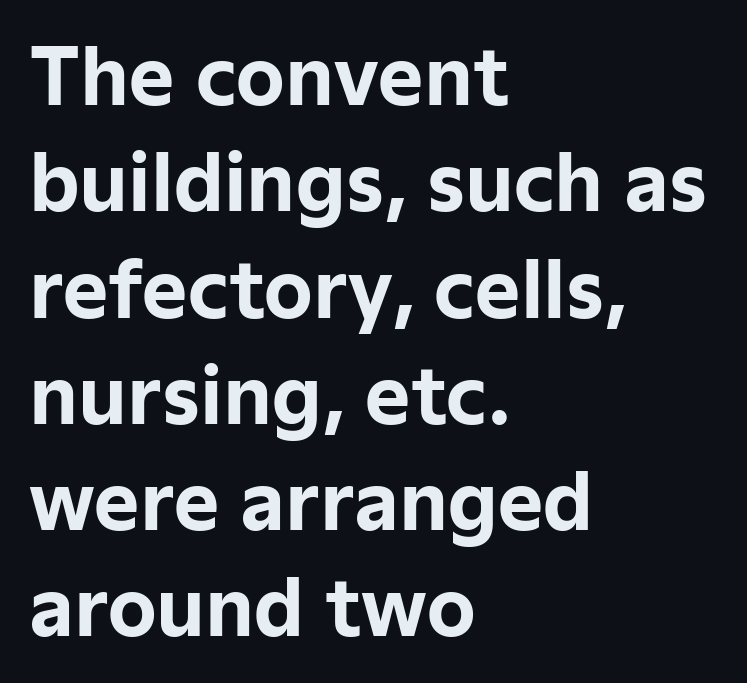
The lettering stays uniformly vertical, giving the passage a roman look. Anything drawn beneath the words? Only blank space. The rendering uses a bold face; every stroke is thick and dark. The rows are spaced the way most documents space them. Character widths vary here, with narrow letters taking less room than wide ones.
